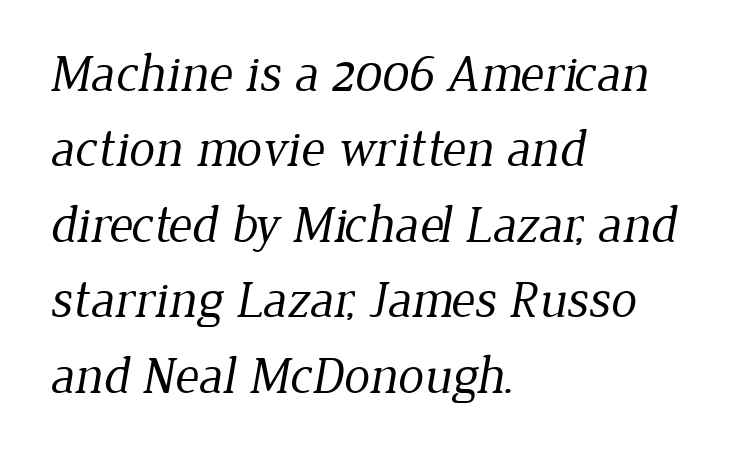
Nobody touched the tracking dial on this one. The designer left line spacing at the default. Descenders hang freely into open space. These lines stack with their left ends in a neat column. This is not heavy type; no bold has been used.
